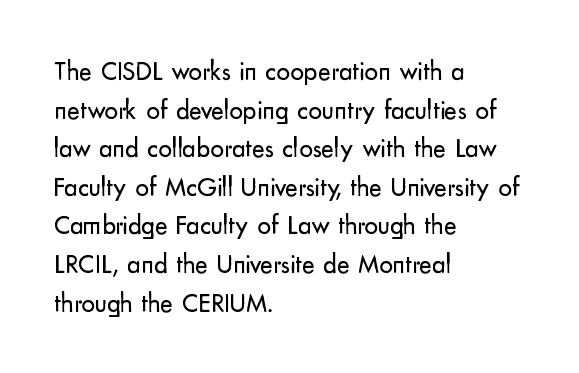
Stroke thickness stays within the range of a standard reading face or lighter. Notice how descenders clear the ascenders below comfortably — that's standard leading. There is no visible air inserted between adjacent glyphs. Casual observation: everything's shoved over to the left. The specimen omits any rule beneath the text block's lines. The letters stand straight up with perfectly vertical stems.
